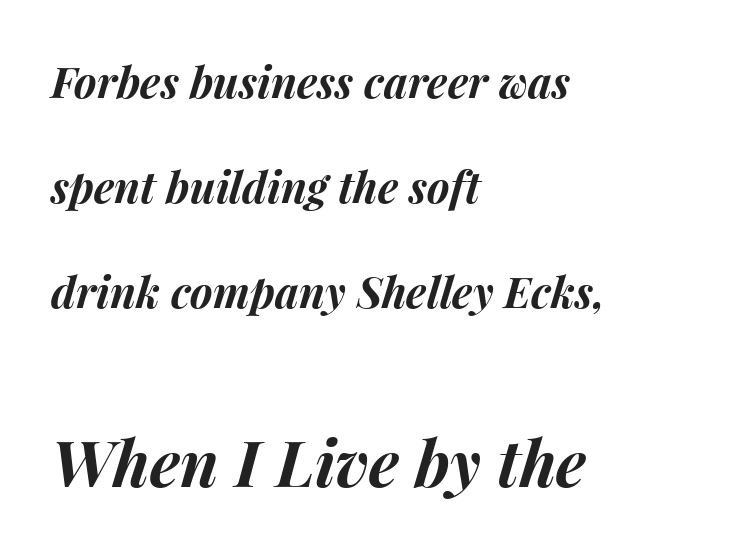
Q: Is the text bold? A: Yes.
Q: Is the text italic (slanted)? A: Yes, it leans right by about 15 degrees.
Q: Is the text underlined? A: No.
Q: How is the paragraph aligned? A: Left-aligned.
Q: Is the spacing between letters normal or unusually wide? A: Normal.
Q: Is the spacing between lines tight, normal or loose? A: Loose.
Q: Which block of text is set in a larger size, the first (top) or the second (bottom)? A: The second (bottom) one.
Q: Width (condensed, normal, or wide)? A: Normal.
Q: Stroke contrast? A: Medium.
Q: x-height? A: Medium.
Q: Monospaced? A: No.
